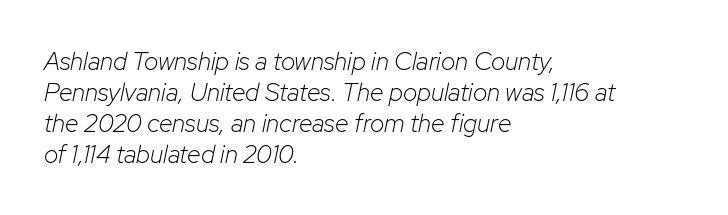
The image shows 25 px text type, italic (leaning right); set left-aligned, line spacing 1.24x, normal letter spacing, not underlined.
